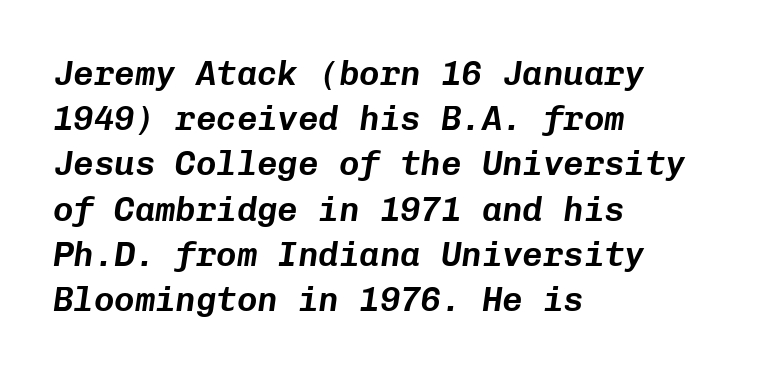
Looking at the ascenders, they clearly lean. The passage shown is typed in a monospace face where columns stay perfectly aligned. These lines keep a tight, regular rhythm from letter to letter. Regarding leading, the lines here are spaced in the standard way. Notice how the passage keeps a crisp vertical edge on the left only.
